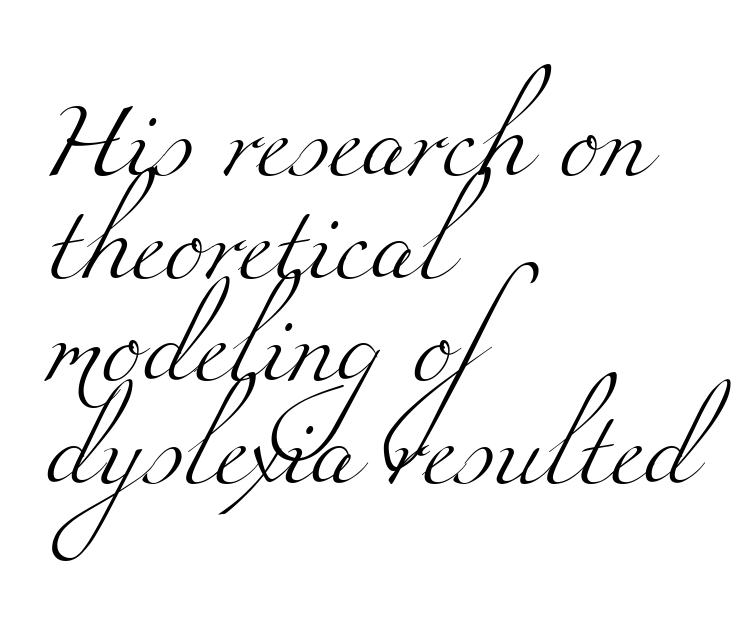
The image shows 76 px light, wide type; set left-aligned, normal line spacing (1.35x), normal letter spacing, not underlined; medium stroke contrast and a small x-height.
